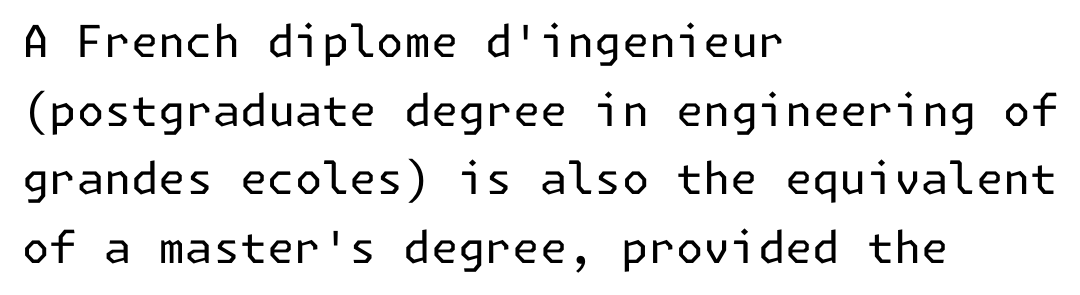
{"serif": "no", "italic": "no", "bold": "no", "weight": "regular", "width": "normal", "stroke_contrast": "low", "x_height": "medium", "underline": "no", "align": "left", "line_spacing": "normal", "line_spacing_ratio": 1.56, "letter_spacing": "normal", "letter_spacing_em": 0.0, "glyph_px": 44}
